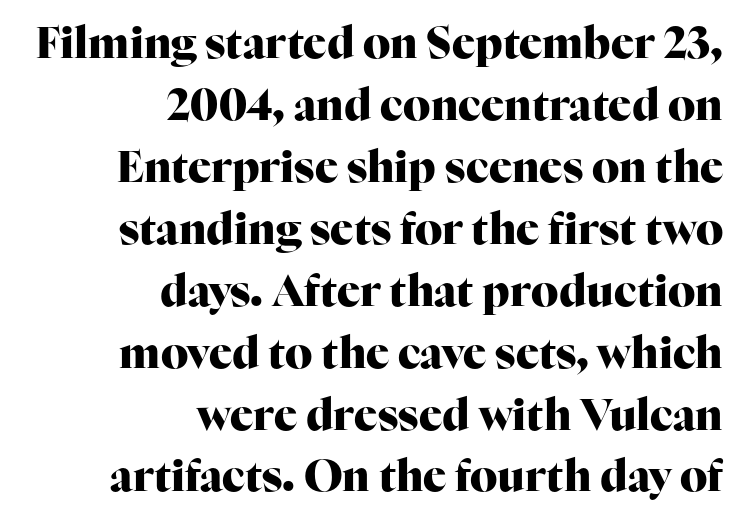
Is this a sans? No — the strokes have serifs. The leading is moderate, giving the passage an even texture. The setting favours the right margin, as signatures and pull-quotes sometimes do. Honestly, there is no underline to notice here at all.
